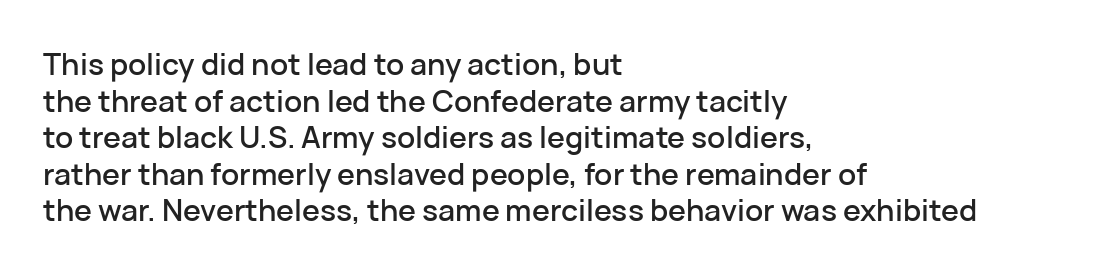
Q: Is the text italic (slanted)? A: No, it is upright.
Q: Is the typeface a serif or a sans-serif typeface? A: Sans-serif.
Q: Is the text underlined? A: No.
Q: How is the paragraph aligned? A: Left-aligned.
Q: Is the spacing between letters normal or unusually wide? A: Normal.
Q: Width (condensed, normal, or wide)? A: Normal.
Q: Stroke contrast? A: Low.
Q: x-height? A: Medium.
Q: Monospaced? A: No.
